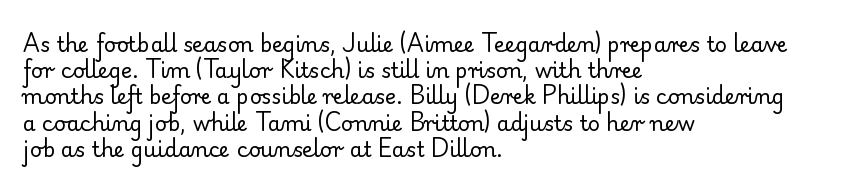
Q: Is the text bold? A: No.
Q: Is the text italic (slanted)? A: No, it is upright.
Q: Is the text underlined? A: No.
Q: How is the paragraph aligned? A: Left-aligned.
Q: Is the spacing between letters normal or unusually wide? A: Normal.
Q: Is the spacing between lines tight, normal or loose? A: Normal.
